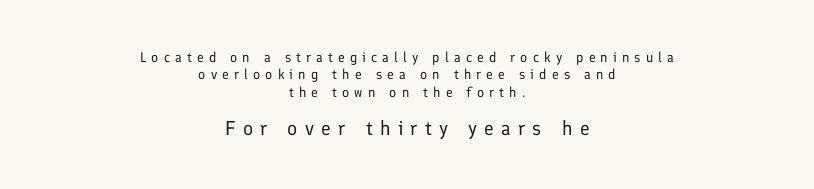
Any mark beneath the type? The region is blank. If you drew a line through each stem, it would be perfectly vertical. Size contrast runs from small at the top to large at the bottom. Compared with a typical body face, this is equally light or lighter still. The horizontal fit of the characters is loose and conspicuously gappy. This block has exactly the height ordinary leading produces.
